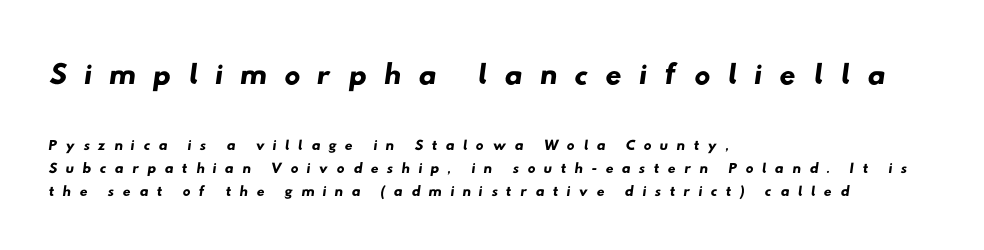
{"serif": "no", "width": "wide", "stroke_contrast": "low", "x_height": "small", "monospaced": "no", "underline": "no", "align": "left", "line_spacing": "tight", "line_spacing_ratio": 1.06, "letter_spacing": "wide", "letter_spacing_em": 0.37, "larger_block": "first", "size_ratio": 2.05, "glyph_px": 45}
